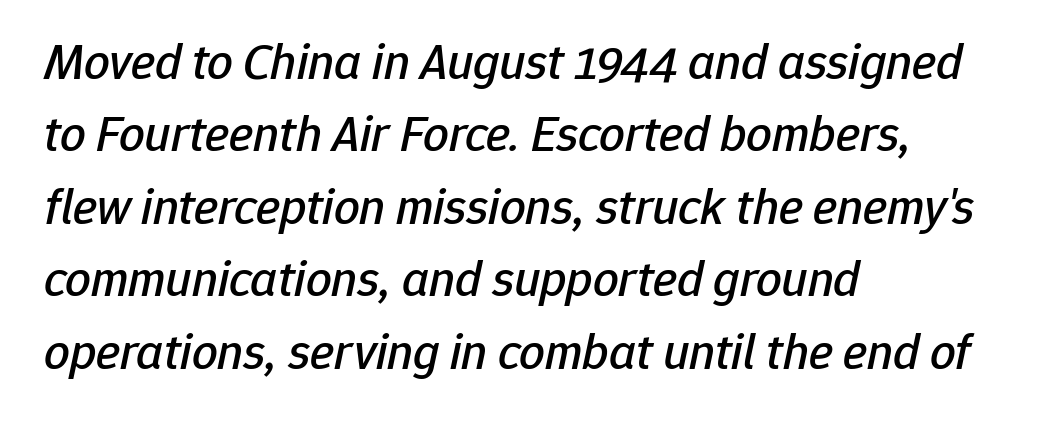
The image shows 51 px text type, italic (leaning right); set left-aligned, normal line spacing (1.42x), normal letter spacing, not underlined; low stroke contrast and a medium x-height.
